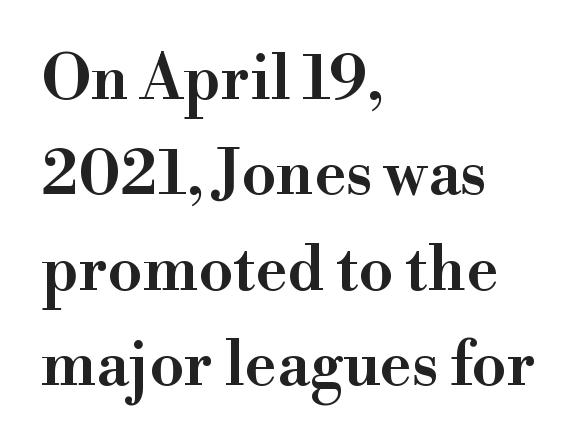
Q: Is the text bold? A: Semi-bold.
Q: Is the text italic (slanted)? A: No, it is upright.
Q: Is the typeface a serif or a sans-serif typeface? A: Serif.
Q: Is the text underlined? A: No.
Q: How is the paragraph aligned? A: Left-aligned.
Q: Is the spacing between letters normal or unusually wide? A: Normal.
Q: Is the spacing between lines tight, normal or loose? A: Normal.
Q: Width (condensed, normal, or wide)? A: Normal.
Q: Stroke contrast? A: High.
Q: x-height? A: Small.
Q: Monospaced? A: No.
